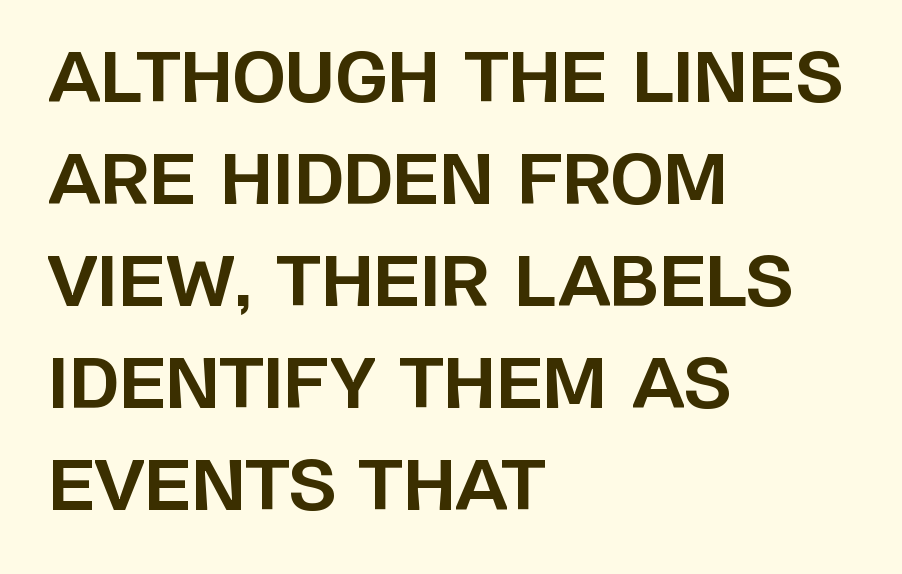
The image shows 69 px bold sans-serif type, upright; set left-aligned, normal line spacing (1.48x), normal letter spacing, not underlined; low stroke contrast and a large x-height.
